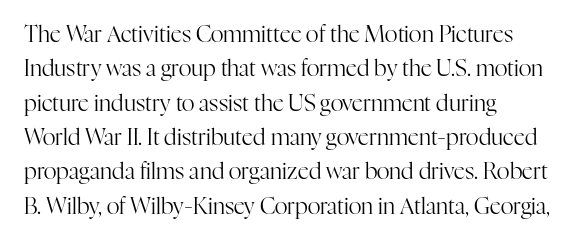
Q: Is the text bold? A: No.
Q: Is the text italic (slanted)? A: No, it is upright.
Q: Is the text underlined? A: No.
Q: How is the paragraph aligned? A: Left-aligned.
Q: Is the spacing between letters normal or unusually wide? A: Normal.
Q: Is the spacing between lines tight, normal or loose? A: Normal.
